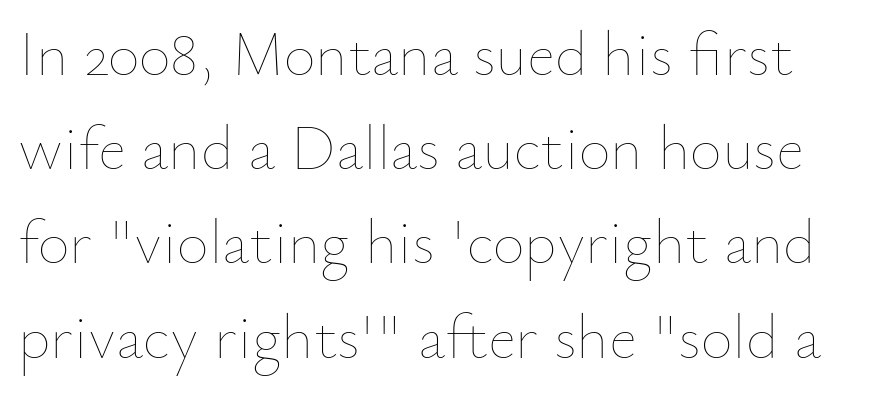
{"italic": "no", "bold": "no", "weight": "thin", "width": "normal", "stroke_contrast": "low", "x_height": "small", "monospaced": "no", "underline": "no", "line_spacing": "normal", "line_spacing_ratio": 1.52, "letter_spacing": "normal", "letter_spacing_em": 0.0, "glyph_px": 62}
